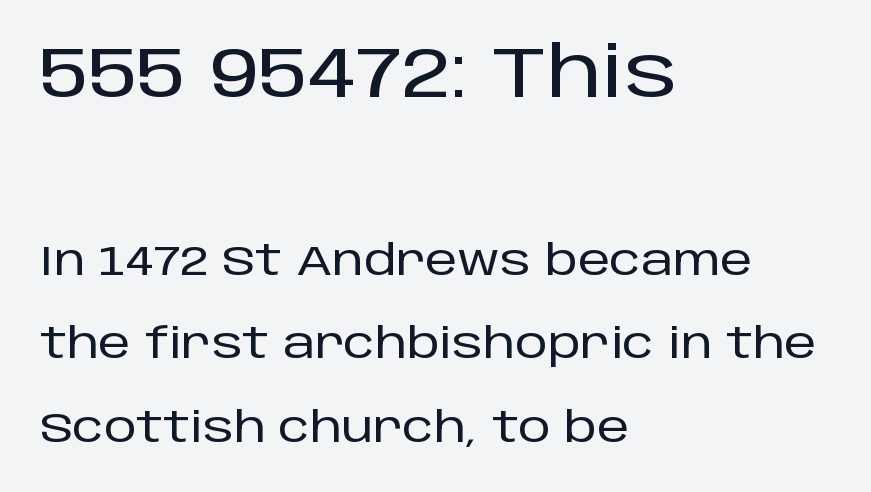
Looks like regular typesetting: each glyph gets only the width it needs. Is the lower block the larger one? No — the upper block carries the bigger type. Is the block centered? No — it sits flush against the left margin. The lettering holds an erect, upright posture throughout.
